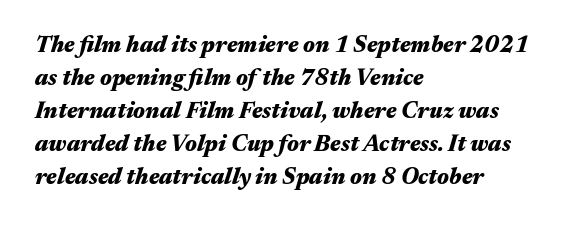
{"italic": "yes", "lean": "right", "slant_degrees": 17, "bold": "yes", "underline": "no", "align": "left", "line_spacing": "normal", "line_spacing_ratio": 1.43, "letter_spacing": "normal", "letter_spacing_em": 0.0, "glyph_px": 23}
